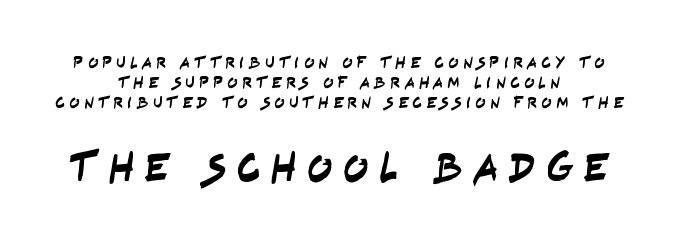
Centered paragraph, ragged on both sides. Type style note: lacks serifs. This sample has the flowing, uneven cadence of proportional lettering. There is plenty of visible air inserted between adjacent glyphs.
